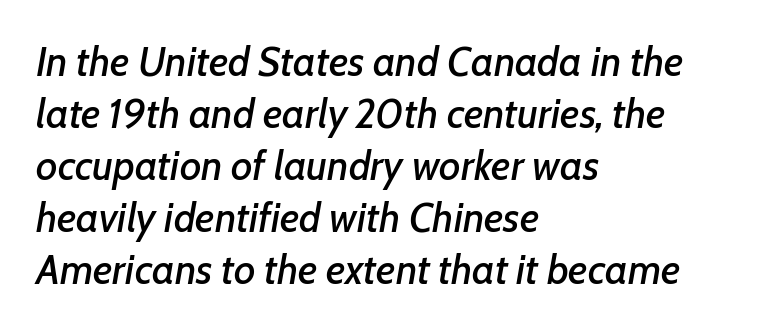
{"italic": "yes", "lean": "right", "slant_degrees": 7, "width": "normal", "stroke_contrast": "low", "x_height": "medium", "monospaced": "no", "underline": "no", "align": "left", "line_spacing": "normal", "line_spacing_ratio": 1.27, "letter_spacing": "normal", "letter_spacing_em": 0.0, "glyph_px": 41}
